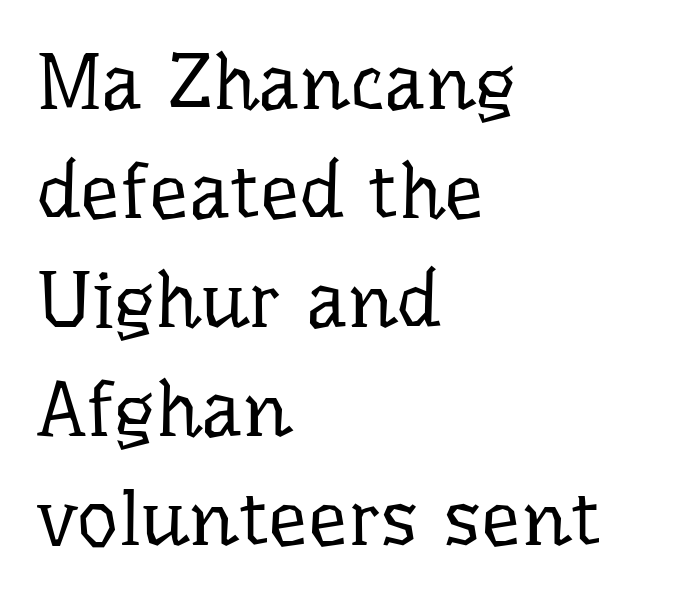
The image shows 79 px regular-weight serif type, upright; set left-aligned, normal line spacing (1.38x), normal letter spacing, not underlined; low stroke contrast and a medium x-height.
